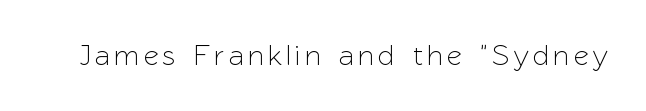
{"serif": "no", "italic": "no", "width": "normal", "stroke_contrast": "low", "x_height": "medium", "monospaced": "no", "underline": "no", "glyph_px": 29}
